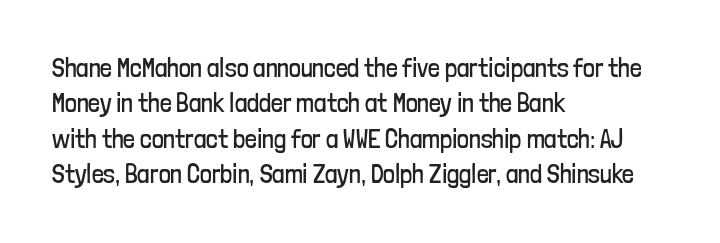
{"italic": "no", "bold": "no", "underline": "no", "align": "left", "line_spacing": "normal", "line_spacing_ratio": 1.36, "letter_spacing": "normal", "letter_spacing_em": 0.0, "glyph_px": 26}
